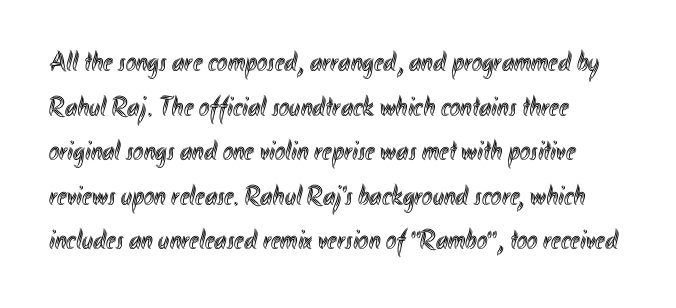
The type is set solid horizontally, with unmodified tracking. You could not count columns in this text — the font is proportionally spaced. Where is the straight margin? On the left. Beneath every word, the page is bare.
